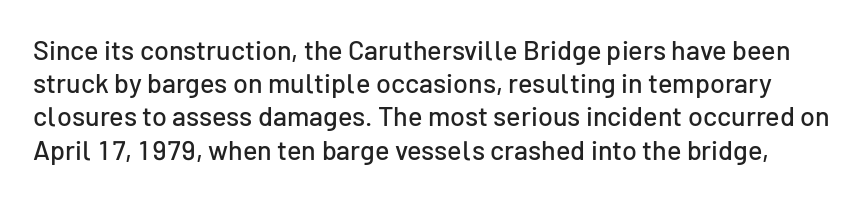
{"italic": "no", "underline": "no", "line_spacing_ratio": 1.23, "letter_spacing": "normal", "letter_spacing_em": 0.0, "glyph_px": 27}
